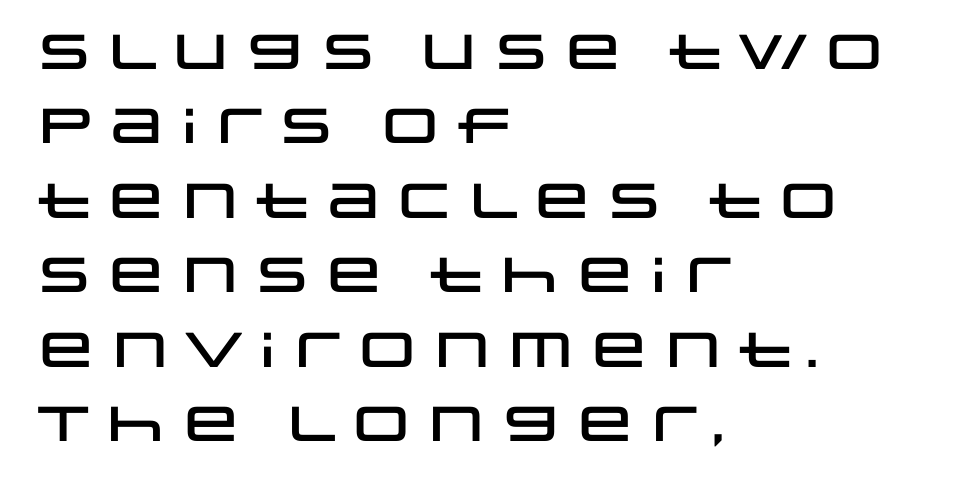
{"serif": "no", "italic": "no", "width": "wide", "stroke_contrast": "low", "x_height": "large", "monospaced": "no", "underline": "no", "align": "left", "line_spacing": "normal", "line_spacing_ratio": 1.52, "letter_spacing": "normal", "letter_spacing_em": 0.0, "glyph_px": 49}
